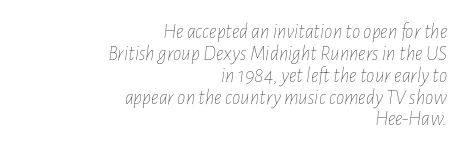
Q: Is the text bold? A: No.
Q: Is the text italic (slanted)? A: Yes, it leans right by about 7 degrees.
Q: Is the text underlined? A: No.
Q: How is the paragraph aligned? A: Right-aligned.
Q: Is the spacing between letters normal or unusually wide? A: Normal.
Q: Is the spacing between lines tight, normal or loose? A: Tight.
